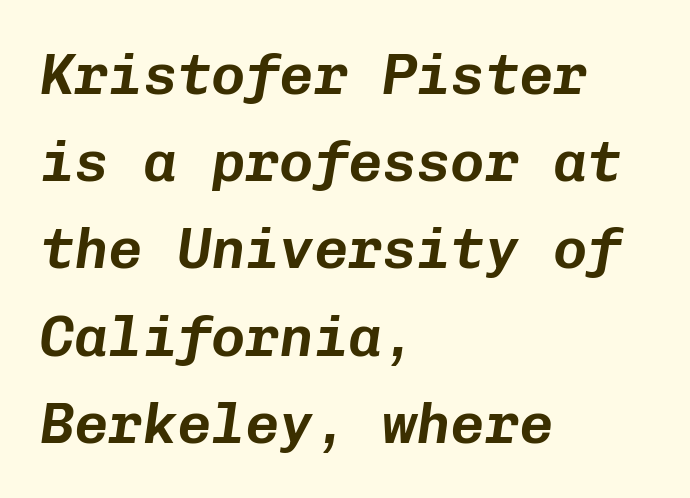
The passage shown leans; its letterforms are oblique. Alignment: flush left. Each row of text sits above clean, open space. The passage shown stacks its lines at a standard gap. Short note: letters normally spaced. Spacing verdict: monospaced, one width for all characters.
